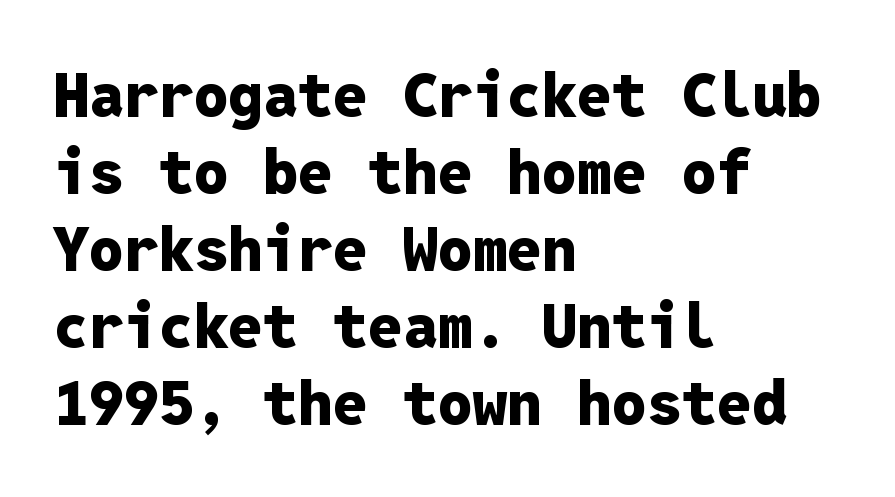
The zone under the glyphs is completely vacant. The designer went with a sans here, leaving each stem footless. A typesetter would mark this as roman, not italic. Its strokes are broad and dark, the hallmark of bold type. Tracking value appears to be zero — textbook default spacing.
